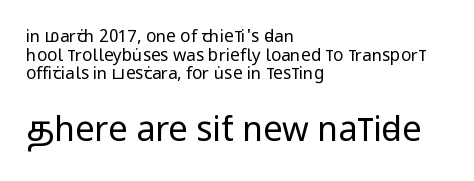
{"serif": "no", "italic": "no", "bold": "no", "weight": "regular", "width": "condensed", "stroke_contrast": "low", "x_height": "large", "monospaced": "no", "underline": "no", "align": "left", "line_spacing": "tight", "line_spacing_ratio": 1.09, "letter_spacing": "normal", "letter_spacing_em": 0.0, "larger_block": "second", "size_ratio": 2.0, "glyph_px": 34}
